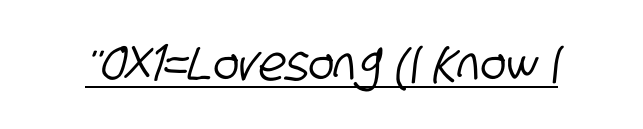
{"serif": "no", "width": "condensed", "stroke_contrast": "low", "x_height": "large", "monospaced": "no", "underline": "yes", "letter_spacing": "normal", "letter_spacing_em": 0.0, "glyph_px": 48}
